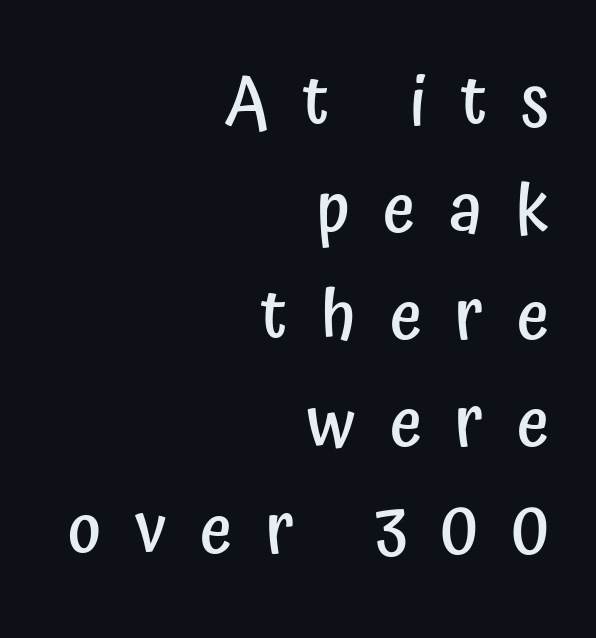
Q: Is the text bold? A: Semi-bold.
Q: Is the text italic (slanted)? A: No, it is upright.
Q: Is the typeface a serif or a sans-serif typeface? A: Sans-serif.
Q: Is the text underlined? A: No.
Q: How is the paragraph aligned? A: Right-aligned.
Q: Is the spacing between letters normal or unusually wide? A: Unusually wide.
Q: Is the spacing between lines tight, normal or loose? A: Normal.
Q: Width (condensed, normal, or wide)? A: Condensed.
Q: Stroke contrast? A: Low.
Q: x-height? A: Medium.
Q: Monospaced? A: No.
